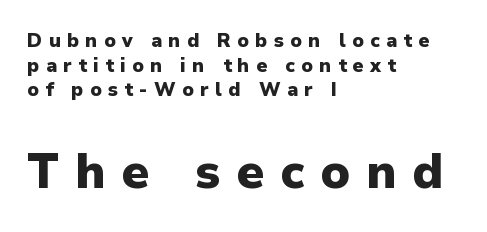
Q: Is the text bold? A: Yes.
Q: Is the text italic (slanted)? A: No, it is upright.
Q: Is the typeface a serif or a sans-serif typeface? A: Sans-serif.
Q: Is the text underlined? A: No.
Q: How is the paragraph aligned? A: Left-aligned.
Q: Is the spacing between letters normal or unusually wide? A: Unusually wide.
Q: Is the spacing between lines tight, normal or loose? A: Normal.
Q: Which block of text is set in a larger size, the first (top) or the second (bottom)? A: The second (bottom) one.
Q: Width (condensed, normal, or wide)? A: Normal.
Q: Stroke contrast? A: Low.
Q: x-height? A: Medium.
Q: Monospaced? A: No.
